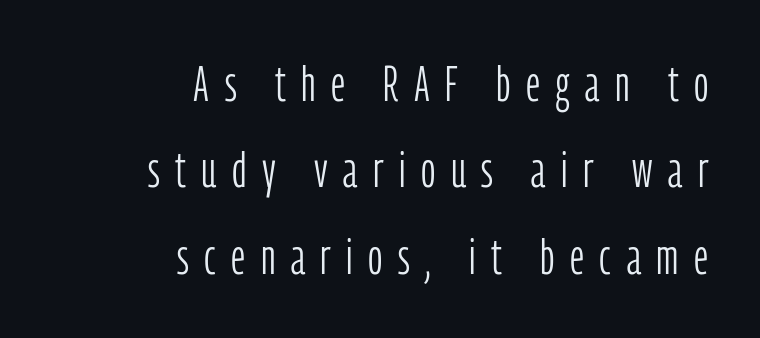
{"serif": "no", "italic": "no", "bold": "no", "weight": "light", "width": "condensed", "stroke_contrast": "low", "x_height": "medium", "monospaced": "no", "underline": "no", "align": "right", "line_spacing_ratio": 1.73, "letter_spacing": "wide", "letter_spacing_em": 0.31, "glyph_px": 50}
